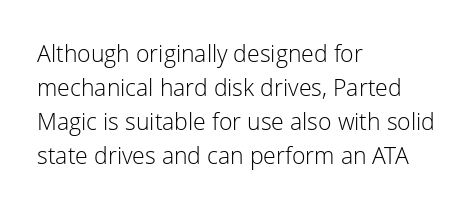
The type sits square on the baseline with zero lean. Stem width sits at or under what a default text font uses. Horizontally, the lines are justified to the leading edge only. This sample keeps an unexceptional amount of space between lines. The space beneath each line is pristine and unruled. There is no visible air inserted between adjacent glyphs.
